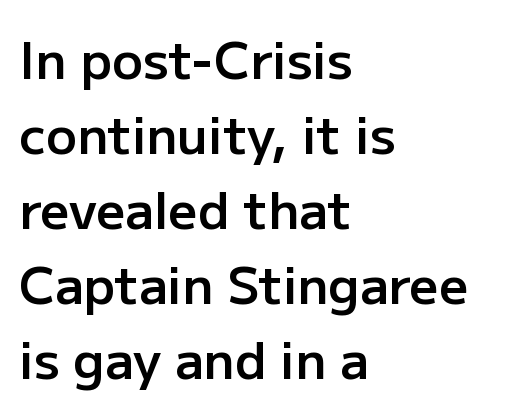
The image shows 51 px semibold sans-serif type, upright; set left-aligned, normal line spacing (1.47x), normal letter spacing, not underlined; low stroke contrast and a medium x-height.
